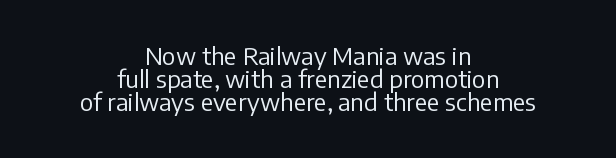
Q: Is the text bold? A: No.
Q: Is the text italic (slanted)? A: No, it is upright.
Q: Is the text underlined? A: No.
Q: How is the paragraph aligned? A: Centered.
Q: Is the spacing between letters normal or unusually wide? A: Normal.
Q: Is the spacing between lines tight, normal or loose? A: Tight.
